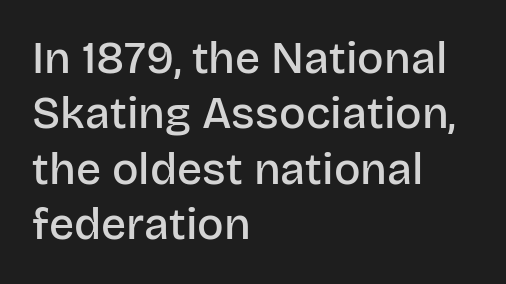
Q: Is the text bold? A: Semi-bold.
Q: Is the text italic (slanted)? A: No, it is upright.
Q: Is the typeface a serif or a sans-serif typeface? A: Sans-serif.
Q: Is the text underlined? A: No.
Q: How is the paragraph aligned? A: Left-aligned.
Q: Is the spacing between letters normal or unusually wide? A: Normal.
Q: Is the spacing between lines tight, normal or loose? A: Normal.
Q: Width (condensed, normal, or wide)? A: Normal.
Q: Stroke contrast? A: Low.
Q: x-height? A: Large.
Q: Monospaced? A: No.
